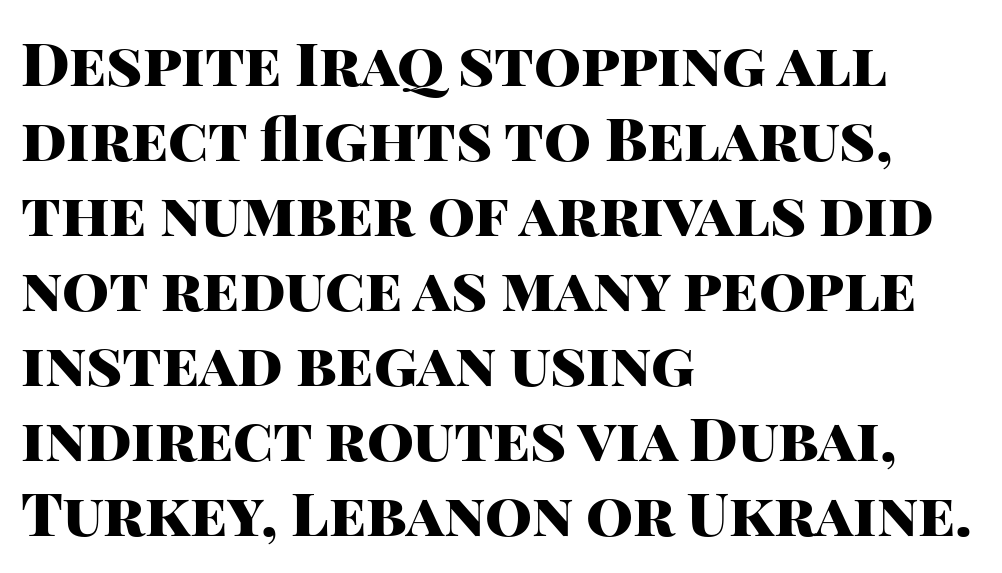
The image shows 60 px heavy sans-serif type, upright; set left-aligned, normal line spacing (1.25x), normal letter spacing, not underlined; high stroke contrast and a large x-height.
